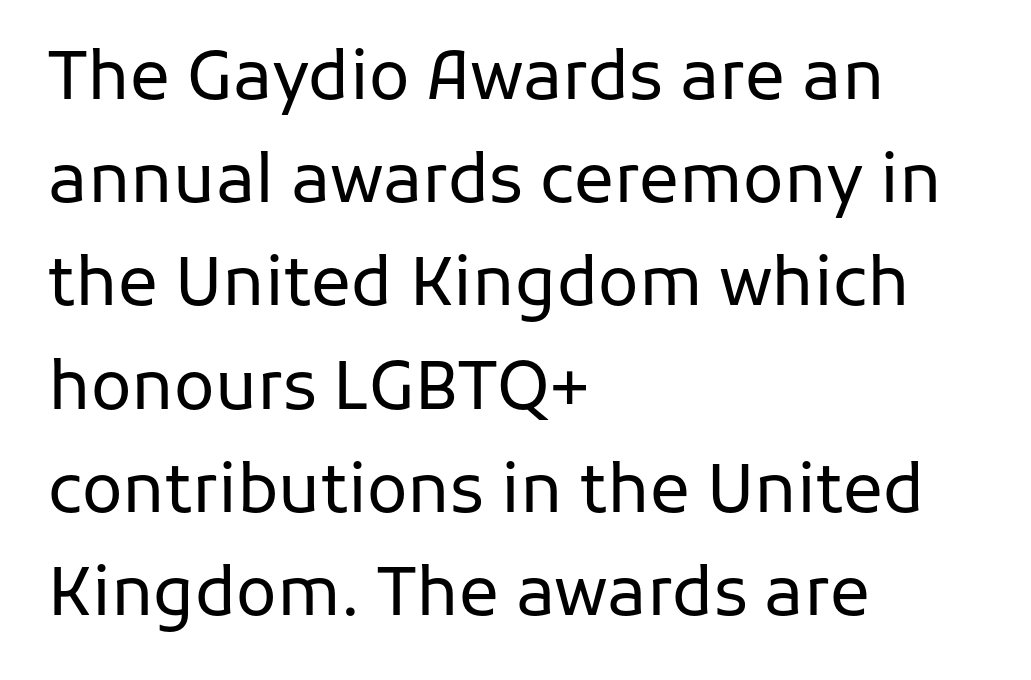
{"serif": "no", "italic": "no", "bold": "no", "weight": "regular", "width": "normal", "stroke_contrast": "low", "x_height": "medium", "monospaced": "no", "underline": "no", "align": "left", "line_spacing": "normal", "line_spacing_ratio": 1.54, "letter_spacing": "normal", "letter_spacing_em": 0.0, "glyph_px": 67}
